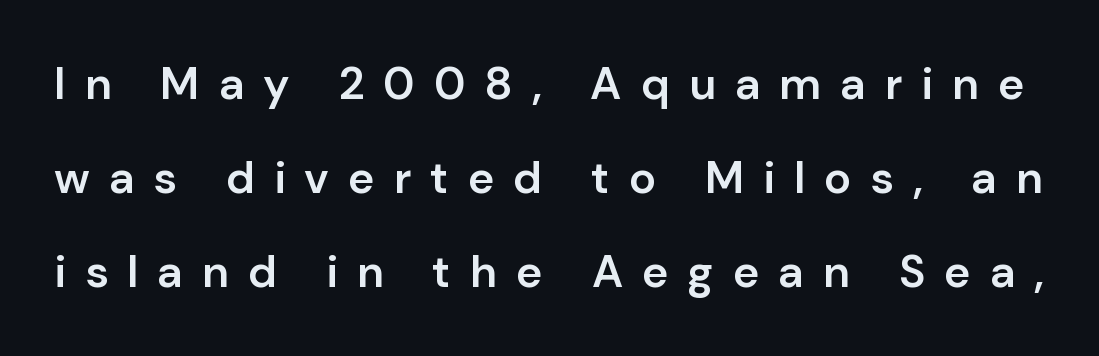
{"serif": "no", "italic": "no", "bold": "semi", "weight": "semibold", "width": "normal", "stroke_contrast": "low", "x_height": "medium", "monospaced": "no", "underline": "no", "line_spacing": "loose", "line_spacing_ratio": 2.09, "letter_spacing": "wide", "letter_spacing_em": 0.42, "glyph_px": 45}
